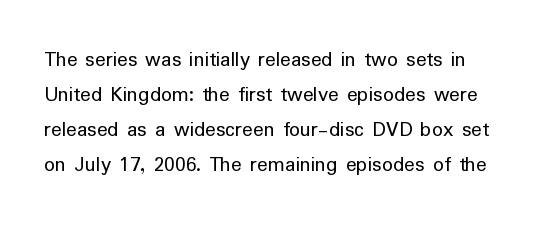
The image shows 22 px text type, upright; set normal line spacing (1.59x), normal letter spacing, not underlined.
